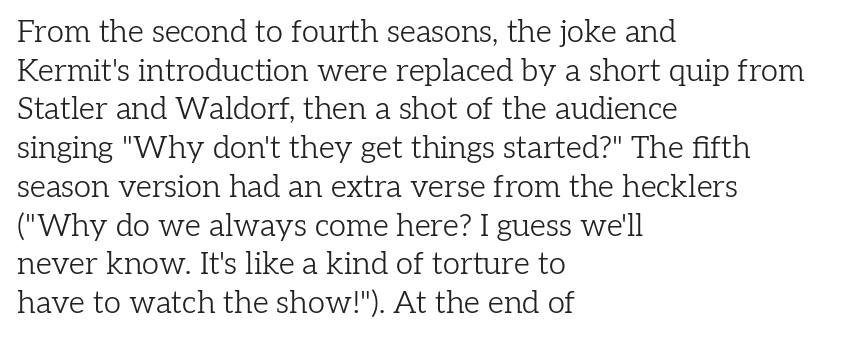
Q: Is the text bold? A: No.
Q: Is the text italic (slanted)? A: No, it is upright.
Q: Is the typeface a serif or a sans-serif typeface? A: Serif.
Q: Is the text underlined? A: No.
Q: How is the paragraph aligned? A: Left-aligned.
Q: Is the spacing between letters normal or unusually wide? A: Normal.
Q: Is the spacing between lines tight, normal or loose? A: Normal.
Q: Width (condensed, normal, or wide)? A: Normal.
Q: Stroke contrast? A: Low.
Q: x-height? A: Medium.
Q: Monospaced? A: No.
